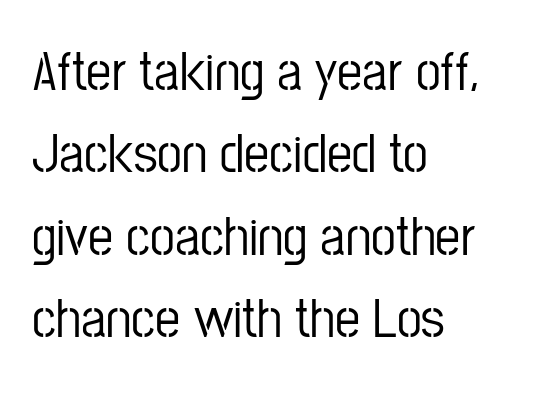
{"serif": "no", "italic": "no", "width": "condensed", "stroke_contrast": "low", "x_height": "medium", "monospaced": "no", "underline": "no", "align": "left", "line_spacing": "normal", "line_spacing_ratio": 1.47, "letter_spacing": "normal", "letter_spacing_em": 0.0, "glyph_px": 56}
